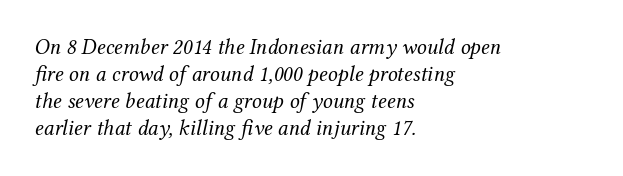
{"italic": "yes", "lean": "right", "slant_degrees": 12, "bold": "no", "underline": "no", "align": "left", "line_spacing_ratio": 1.23, "letter_spacing": "normal", "letter_spacing_em": 0.0, "glyph_px": 22}
